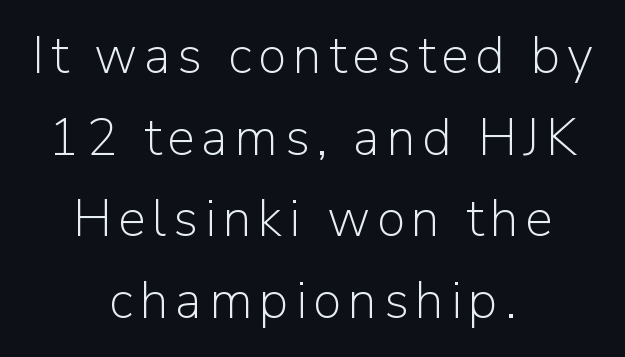
The specimen omits any rule beneath the text block's lines. If you drew a line through each stem, it would be perfectly vertical. A normal amount of white space separates one row of letters from the next. Serifs: no, the terminals of the letterforms are clean. Unbolded letterforms with no extra heft. Reading down the block, each line starts at a different indent, mirrored at its end.
